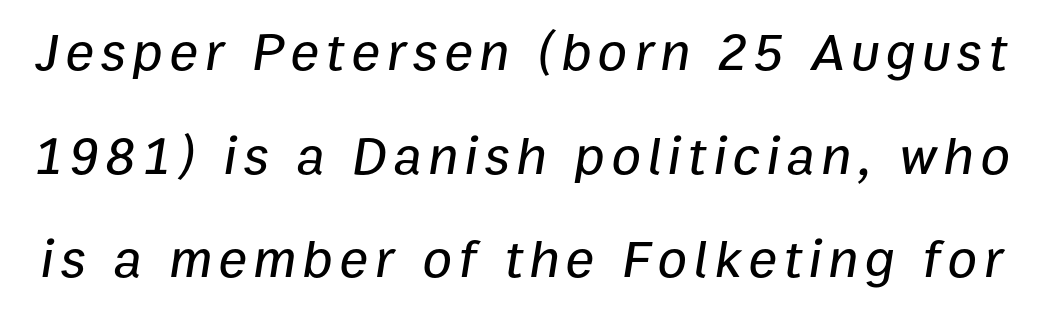
{"italic": "yes", "lean": "right", "slant_degrees": 9, "width": "normal", "stroke_contrast": "low", "x_height": "medium", "monospaced": "no", "underline": "no", "line_spacing": "loose", "line_spacing_ratio": 1.92, "glyph_px": 54}
